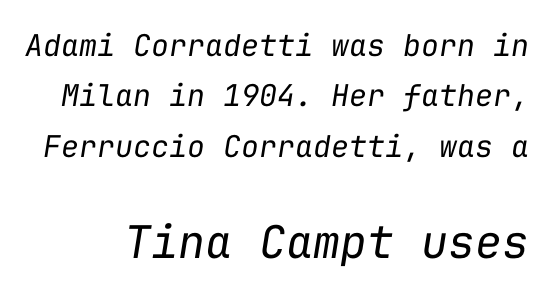
Think standard paragraph weight, or any step lighter than that. Here the designer chose a console-style face with uniform glyph widths. It's the slanting kind of type. No extra tracking has been applied to these lines. Honestly, there is no underline to notice here at all.
